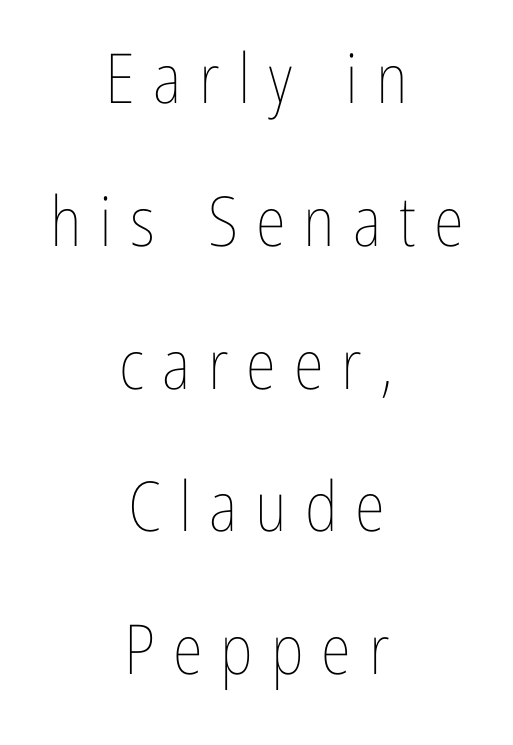
Q: Is the text bold? A: No.
Q: Is the text italic (slanted)? A: No, it is upright.
Q: Is the text underlined? A: No.
Q: How is the paragraph aligned? A: Centered.
Q: Is the spacing between letters normal or unusually wide? A: Unusually wide.
Q: Is the spacing between lines tight, normal or loose? A: Loose.
Q: Width (condensed, normal, or wide)? A: Condensed.
Q: Stroke contrast? A: Low.
Q: x-height? A: Medium.
Q: Monospaced? A: No.
